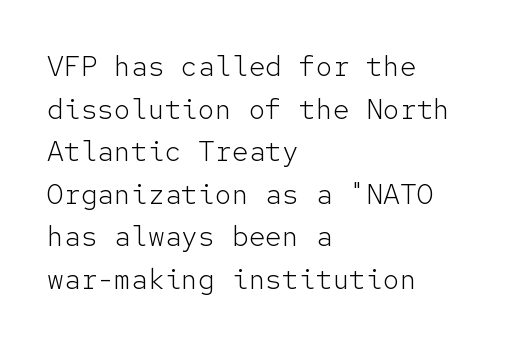
The image shows 28 px light sans-serif type, upright, monospaced; set left-aligned, normal line spacing (1.52x), normal letter spacing, not underlined; low stroke contrast and a medium x-height.
